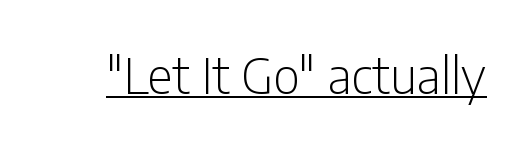
Serif or sans? Sans — the stroke terminals are bare. Is there any slant? The stems are plumb. Glyph-to-glyph distance matches everyday printed text. Letters have the restrained weight of plain body copy at most. A typesetter would call this proportional, since set widths differ per character.
